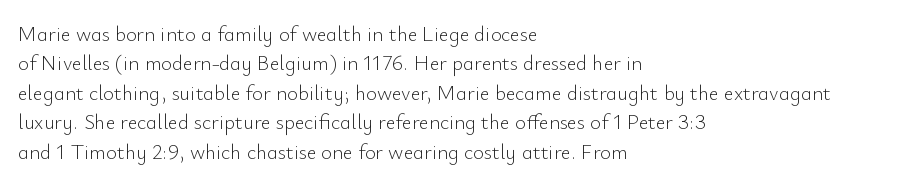
{"italic": "no", "bold": "no", "underline": "no", "align": "left", "line_spacing": "normal", "line_spacing_ratio": 1.4, "letter_spacing": "normal", "letter_spacing_em": 0.0, "glyph_px": 21}
